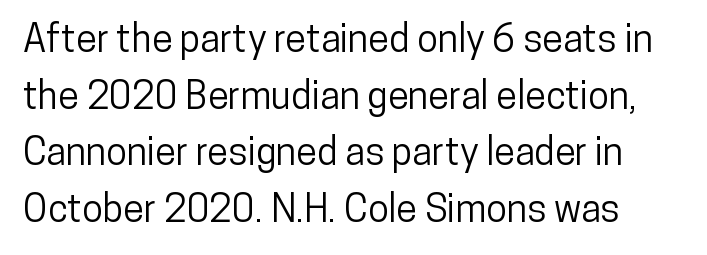
The image shows 38 px condensed sans-serif type, upright; set normal line spacing (1.49x), normal letter spacing, not underlined; low stroke contrast and a medium x-height.
